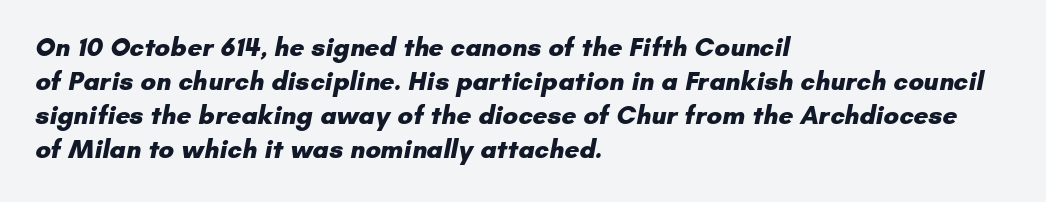
Every row of glyphs begins at an identical x-position on the left. The specimen omits any rule beneath the text block's lines. On the weight axis this lands at bold, roughly 700. Quick note: interline space is typical. Compared with typical body copy, the letter spacing here is the same.
